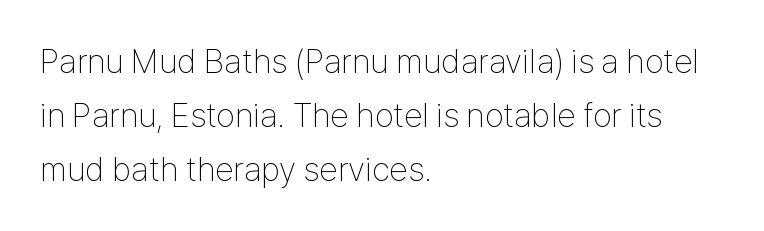
The text was rendered using a sans face with plain stroke endings. Horizontal bands of white between lines are of average thickness. The passage shown is typed in a proportional face where columns would drift. The lines are quadded left.
